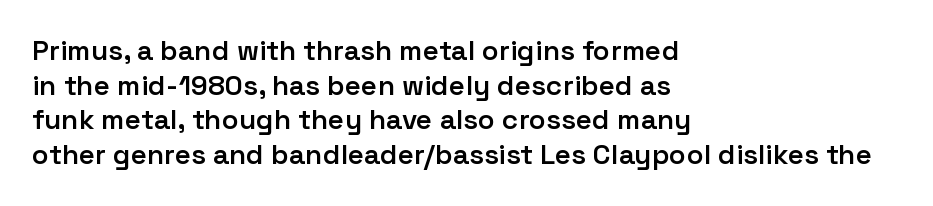
Q: Is the text bold? A: Semi-bold.
Q: Is the text italic (slanted)? A: No, it is upright.
Q: Is the typeface a serif or a sans-serif typeface? A: Sans-serif.
Q: Is the text underlined? A: No.
Q: How is the paragraph aligned? A: Left-aligned.
Q: Is the spacing between letters normal or unusually wide? A: Normal.
Q: Width (condensed, normal, or wide)? A: Normal.
Q: Stroke contrast? A: Low.
Q: x-height? A: Medium.
Q: Monospaced? A: No.
